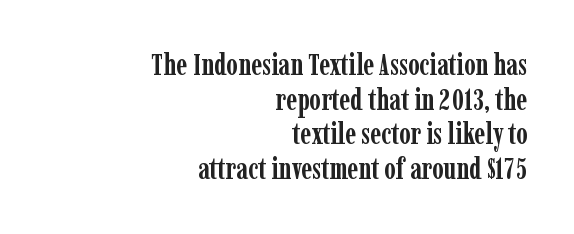
{"serif": "yes", "italic": "no", "bold": "yes", "weight": "semibold", "width": "condensed", "stroke_contrast": "low", "x_height": "medium", "monospaced": "no", "underline": "no", "align": "right", "line_spacing_ratio": 1.19, "letter_spacing": "normal", "letter_spacing_em": 0.0, "glyph_px": 29}
